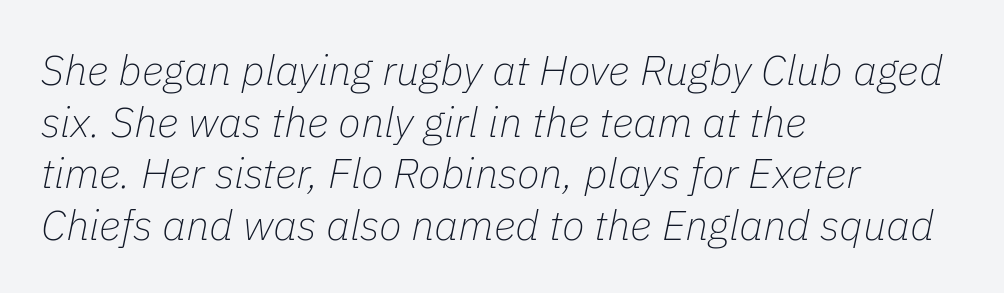
{"italic": "yes", "lean": "right", "slant_degrees": 11, "bold": "no", "weight": "thin", "width": "normal", "stroke_contrast": "low", "x_height": "medium", "monospaced": "no", "underline": "no", "align": "left", "line_spacing_ratio": 1.23, "letter_spacing": "normal", "letter_spacing_em": 0.0, "glyph_px": 42}
